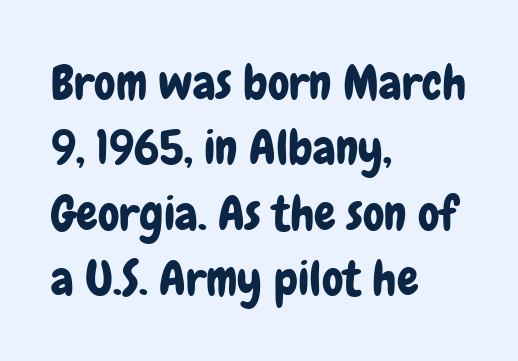
Q: Is the text italic (slanted)? A: No, it is upright.
Q: Is the typeface a serif or a sans-serif typeface? A: Sans-serif.
Q: Is the text underlined? A: No.
Q: How is the paragraph aligned? A: Left-aligned.
Q: Is the spacing between letters normal or unusually wide? A: Normal.
Q: Is the spacing between lines tight, normal or loose? A: Normal.
Q: Width (condensed, normal, or wide)? A: Condensed.
Q: Stroke contrast? A: Low.
Q: x-height? A: Medium.
Q: Monospaced? A: No.
